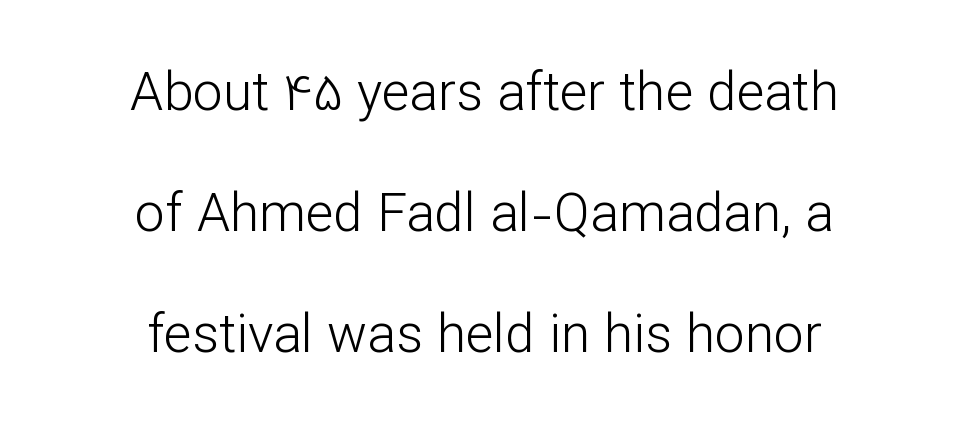
The image shows 53 px light sans-serif type, upright; set centered, loose line spacing (2.28x), normal letter spacing, not underlined; low stroke contrast and a medium x-height.
